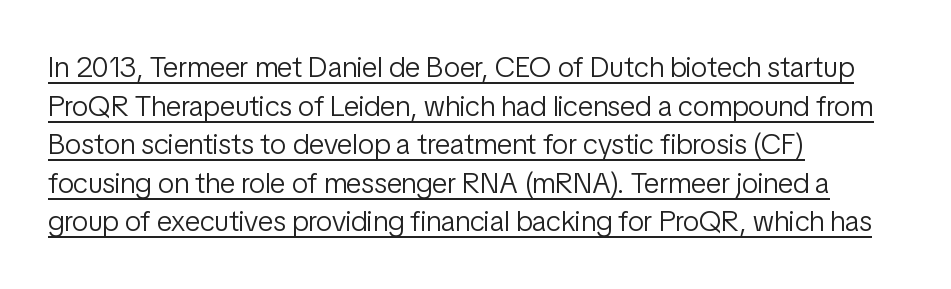
Q: Is the text bold? A: No.
Q: Is the text italic (slanted)? A: No, it is upright.
Q: Is the typeface a serif or a sans-serif typeface? A: Sans-serif.
Q: Is the text underlined? A: Yes.
Q: How is the paragraph aligned? A: Left-aligned.
Q: Is the spacing between letters normal or unusually wide? A: Normal.
Q: Is the spacing between lines tight, normal or loose? A: Normal.
Q: Width (condensed, normal, or wide)? A: Condensed.
Q: Stroke contrast? A: Low.
Q: x-height? A: Medium.
Q: Monospaced? A: No.
